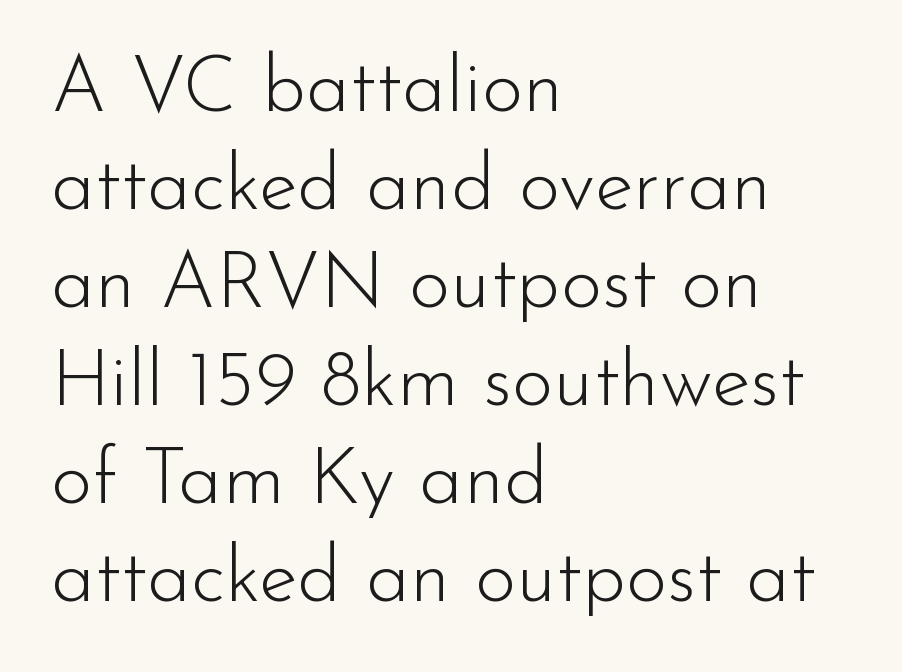
Q: Is the text bold? A: No.
Q: Is the text italic (slanted)? A: No, it is upright.
Q: Is the typeface a serif or a sans-serif typeface? A: Sans-serif.
Q: Is the text underlined? A: No.
Q: How is the paragraph aligned? A: Left-aligned.
Q: Is the spacing between letters normal or unusually wide? A: Normal.
Q: Width (condensed, normal, or wide)? A: Normal.
Q: Stroke contrast? A: Low.
Q: x-height? A: Small.
Q: Monospaced? A: No.
